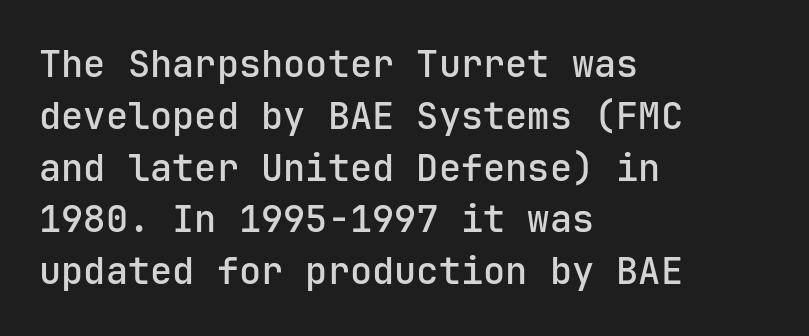
The image shows 37 px semibold sans-serif type, upright; set left-aligned, normal line spacing (1.4x), normal letter spacing, not underlined; low stroke contrast and a medium x-height.
